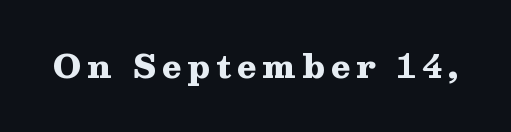
Emphasis by weight is at full strength: bold. Typographically, this falls in the serif category. Rule under the text: the space is simply empty. This sample uses an upright cut, with every glyph sitting square on the baseline. Proportional: the letters do not fall into vertical columns.
